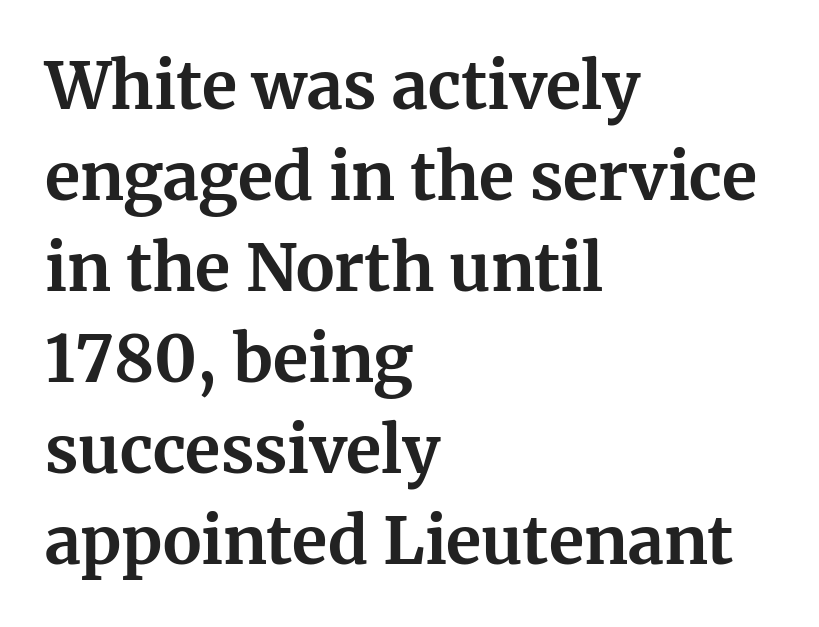
Q: Is the text bold? A: Yes.
Q: Is the text italic (slanted)? A: No, it is upright.
Q: Is the typeface a serif or a sans-serif typeface? A: Serif.
Q: Is the text underlined? A: No.
Q: How is the paragraph aligned? A: Left-aligned.
Q: Is the spacing between letters normal or unusually wide? A: Normal.
Q: Is the spacing between lines tight, normal or loose? A: Normal.
Q: Width (condensed, normal, or wide)? A: Normal.
Q: Stroke contrast? A: Medium.
Q: x-height? A: Medium.
Q: Monospaced? A: No.
